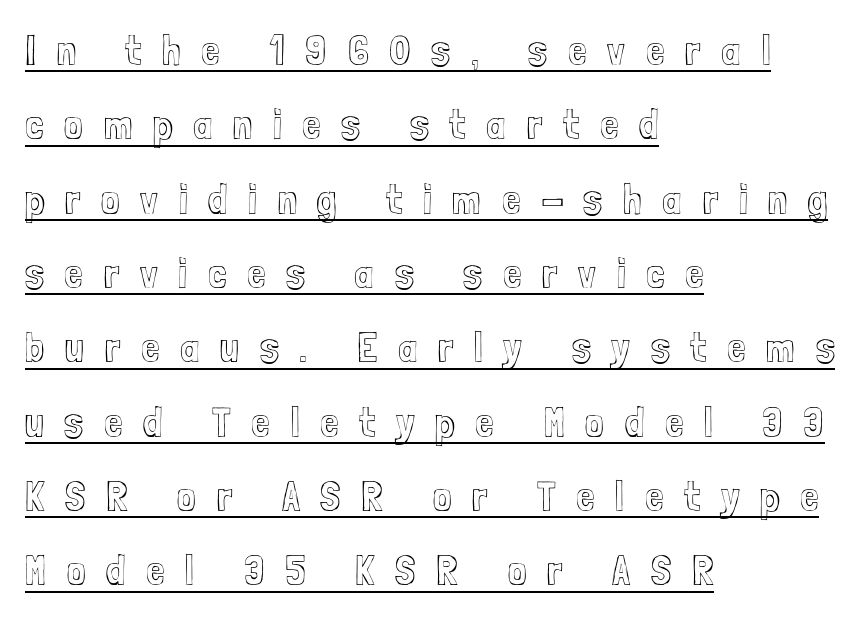
The image shows 42 px condensed type, upright; set left-aligned, line spacing 1.77x, unusually wide letter spacing (+0.49 em), underlined; a medium x-height.
